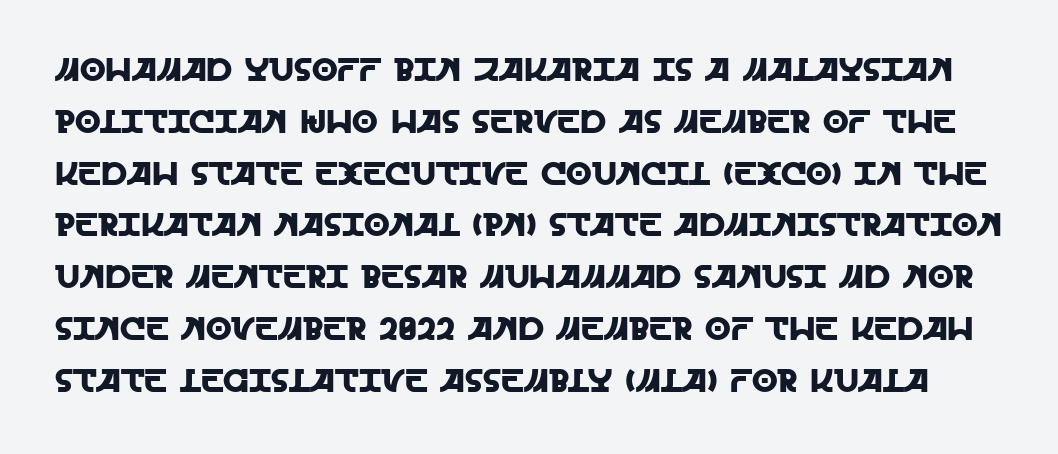
Ascenders rise straight up at ninety degrees. Nobody drew a line under any word here. Words appear dense and cohesive because spacing is normal. The lines sit at an ordinary, default distance from one another.
